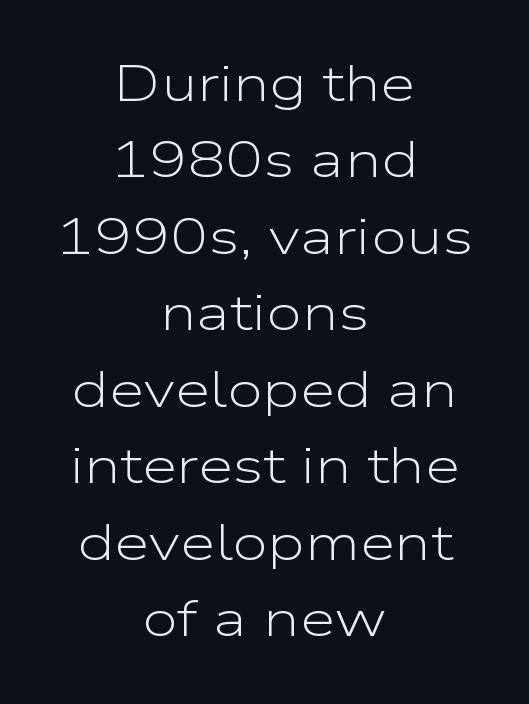
Spacing verdict: proportional, widths tailored to each character. Compared with typical body copy, the letter spacing here is the same. You can tell it's not italic because the verticals are truly vertical. Layout note: lines centered. These lines are composed in type without serifs.
